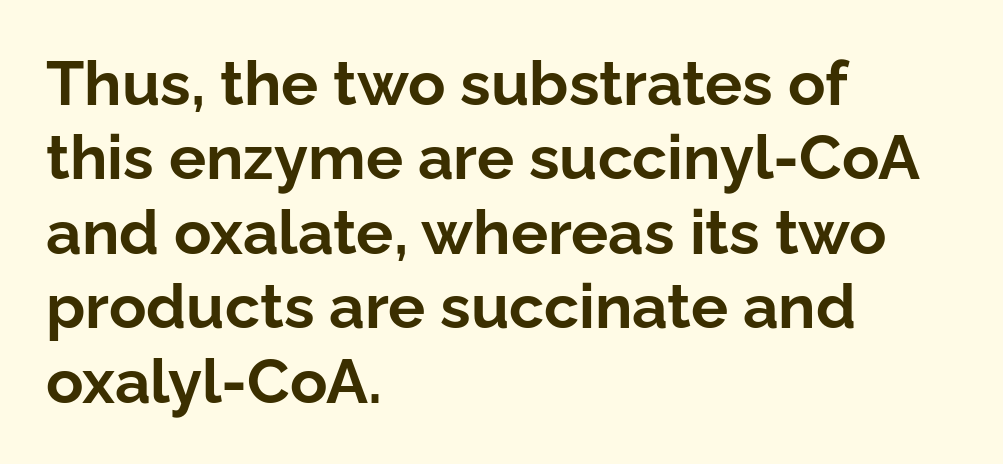
If you drew a ruler down the left edge, every line would touch it. There is no visible air inserted between adjacent glyphs. The font family rendered here belongs to the sans-serif group. Set as a true bold cut, around the 700 mark. No word sits above an underline. Ordinary non-slanted type is in use.
